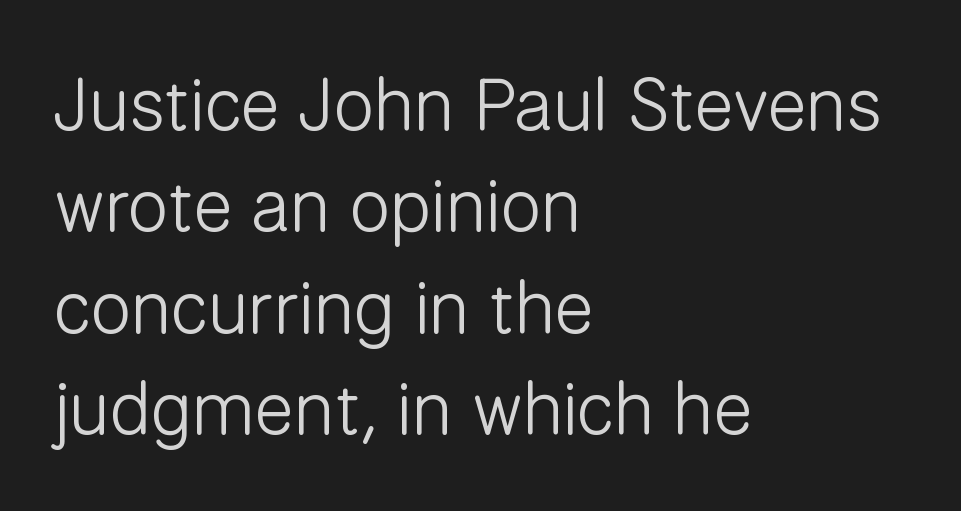
The image shows 73 px light sans-serif type, upright; set left-aligned, normal line spacing (1.39x), normal letter spacing, not underlined; low stroke contrast and a medium x-height.
